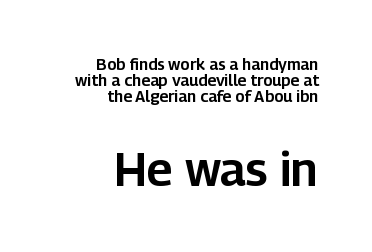
This rendering features lettering with no underline. The line texture is even and compact thanks to regular tracking. You get the small type first, then a jump to larger type. Nope, no serifs anywhere on these letters. The text block is weighted toward the right margin, trailing off unevenly leftward. A typesetter would call this proportional, since set widths differ per character.
